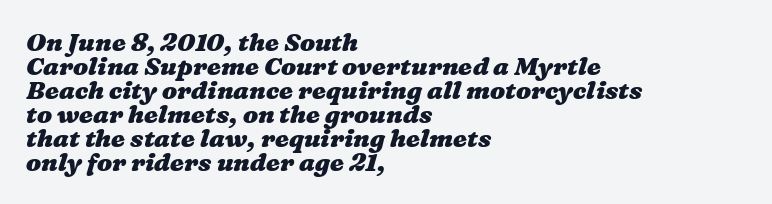
The image shows 25 px bold type; set left-aligned, tight line spacing (0.96x), normal letter spacing, not underlined.
